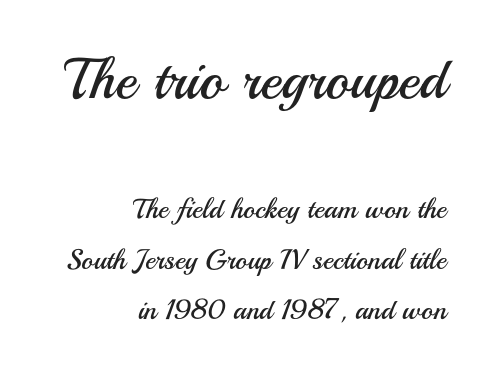
Short note: letters normally spaced. Plain, unruled lines of type. Looks like regular typesetting: each glyph gets only the width it needs. The composition opens big and finishes small.
